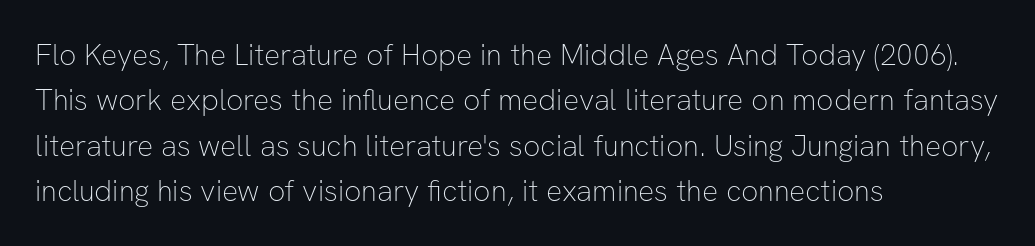
Nothing sits at the stroke ends, so this counts as sans-serif. The rendering anchors every line to the left-hand side. No heavy texture on the line: the type isn't bold. The rows are spaced the way most documents space them. Each row of text sits above clean, open space.
